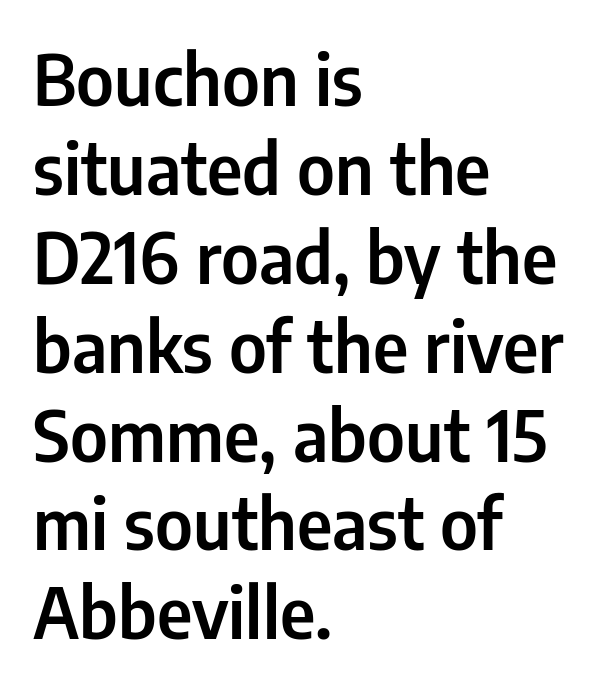
Q: Is the text italic (slanted)? A: No, it is upright.
Q: Is the typeface a serif or a sans-serif typeface? A: Sans-serif.
Q: Is the text underlined? A: No.
Q: How is the paragraph aligned? A: Left-aligned.
Q: Is the spacing between letters normal or unusually wide? A: Normal.
Q: Is the spacing between lines tight, normal or loose? A: Normal.
Q: Width (condensed, normal, or wide)? A: Condensed.
Q: Stroke contrast? A: Low.
Q: x-height? A: Medium.
Q: Monospaced? A: No.
